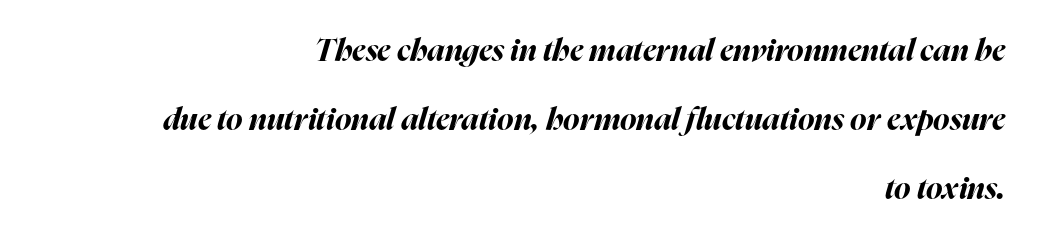
{"italic": "yes", "lean": "right", "slant_degrees": 16, "bold": "yes", "weight": "bold", "width": "normal", "stroke_contrast": "high", "x_height": "medium", "monospaced": "no", "underline": "no", "align": "right", "line_spacing": "loose", "line_spacing_ratio": 2.23, "letter_spacing": "normal", "letter_spacing_em": 0.0, "glyph_px": 31}
